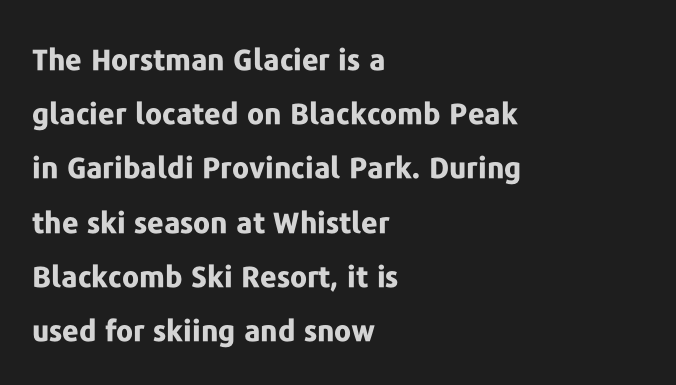
{"serif": "no", "italic": "no", "bold": "yes", "weight": "bold", "width": "normal", "stroke_contrast": "low", "x_height": "medium", "monospaced": "no", "underline": "no", "align": "left", "line_spacing_ratio": 1.87, "letter_spacing": "normal", "letter_spacing_em": 0.0, "glyph_px": 29}
